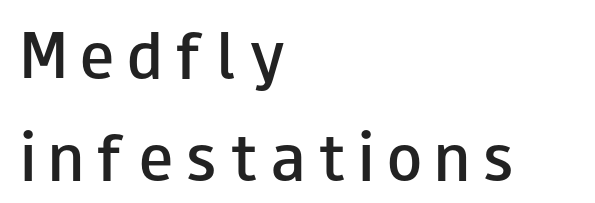
In terms of weight, the rendering is demibold, just under bold. The foot of each line stays bare and open. Loose tracking; the words dissolve into strings of separated letters. You could not count columns in this text — the font is proportionally spaced. Typeset ragged right — the left edge is the straight one. Grotesque or geometric, the face here clearly has no serifs.
